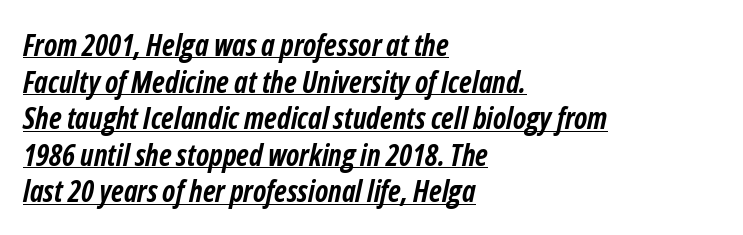
The image shows 30 px semibold, condensed type, italic (leaning right); set left-aligned, line spacing 1.22x, normal letter spacing, underlined; low stroke contrast and a medium x-height.
